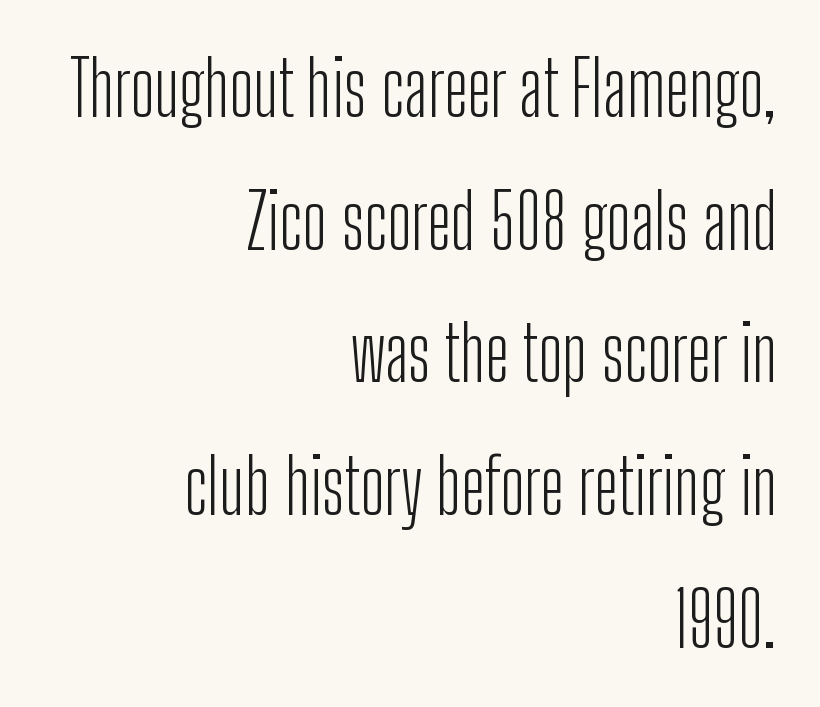
Proportional: the letters do not fall into vertical columns. When letters stand straight like this, we call the style roman or upright. A typesetter would label this face a sans. A flush-right, rag-left setting is used for this passage. Look at the tracking — it's just the regular setting, nothing added.
